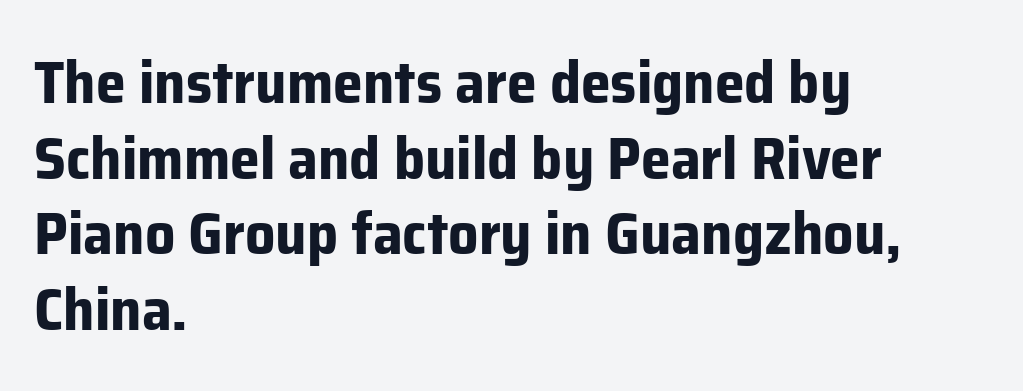
Q: Is the text bold? A: Yes.
Q: Is the text italic (slanted)? A: No, it is upright.
Q: Is the typeface a serif or a sans-serif typeface? A: Sans-serif.
Q: Is the text underlined? A: No.
Q: How is the paragraph aligned? A: Left-aligned.
Q: Is the spacing between letters normal or unusually wide? A: Normal.
Q: Is the spacing between lines tight, normal or loose? A: Normal.
Q: Width (condensed, normal, or wide)? A: Normal.
Q: Stroke contrast? A: Low.
Q: x-height? A: Medium.
Q: Monospaced? A: No.
